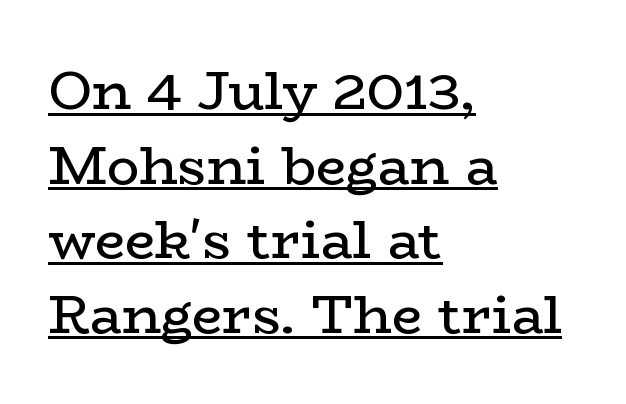
The image shows 54 px regular-weight, wide serif type, upright; set left-aligned, normal line spacing (1.38x), normal letter spacing, underlined; low stroke contrast and a medium x-height.
